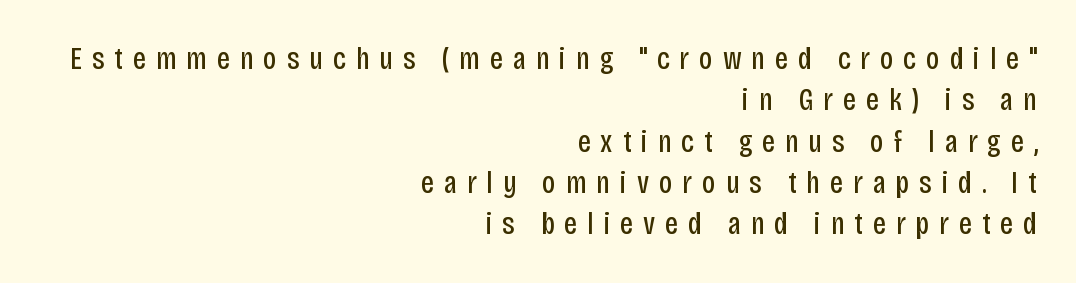
{"serif": "no", "italic": "no", "bold": "no", "weight": "regular", "width": "condensed", "stroke_contrast": "low", "x_height": "large", "monospaced": "no", "underline": "no", "align": "right", "line_spacing": "normal", "line_spacing_ratio": 1.29, "letter_spacing": "wide", "letter_spacing_em": 0.31, "glyph_px": 32}
